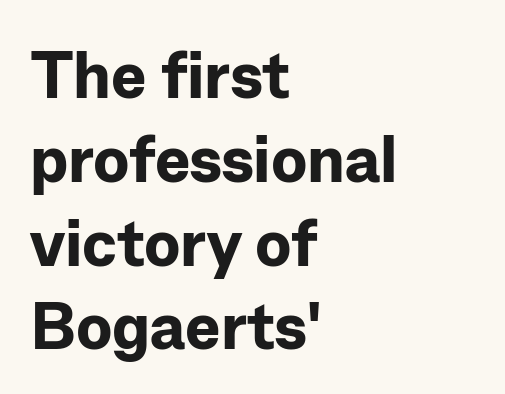
Is this a fixed-width face? No — the glyphs have proportional, varying widths. This sample is left-justified, so line endings fall wherever the words run out. How are the letters spaced? Ordinarily, with no added tracking. Is this a sans? Yes — the strokes have no serifs.
